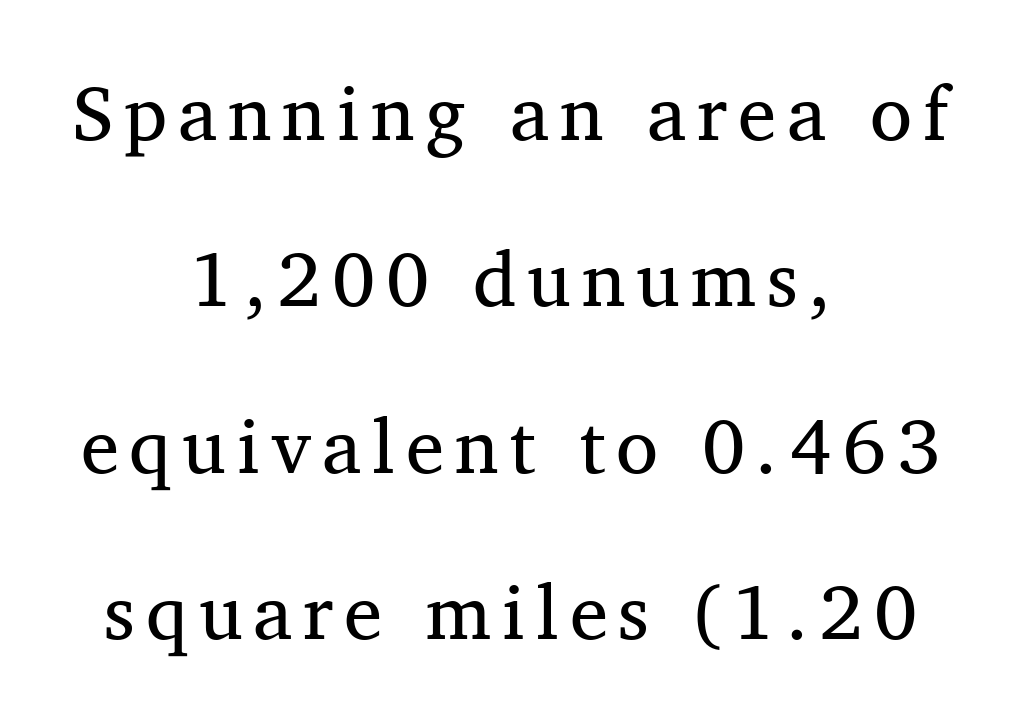
The image shows 77 px regular-weight serif type, upright; set centered, loose line spacing (2.16x), not underlined; medium stroke contrast and a medium x-height.
